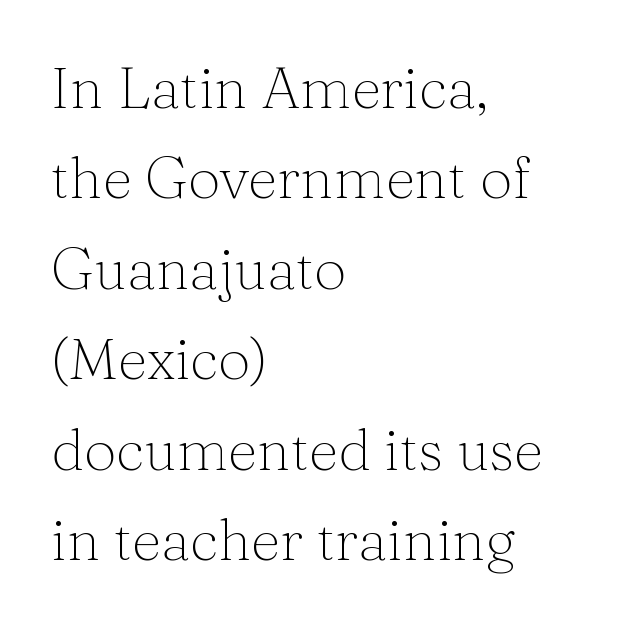
The image shows 58 px thin serif type, upright; set left-aligned, normal line spacing (1.56x), normal letter spacing, not underlined; medium stroke contrast and a medium x-height.
